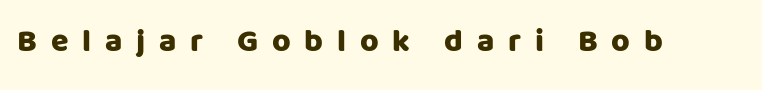
Q: Is the text italic (slanted)? A: No, it is upright.
Q: Is the typeface a serif or a sans-serif typeface? A: Sans-serif.
Q: Is the text underlined? A: No.
Q: Is the spacing between letters normal or unusually wide? A: Unusually wide.
Q: Width (condensed, normal, or wide)? A: Normal.
Q: Stroke contrast? A: Low.
Q: x-height? A: Large.
Q: Monospaced? A: No.
